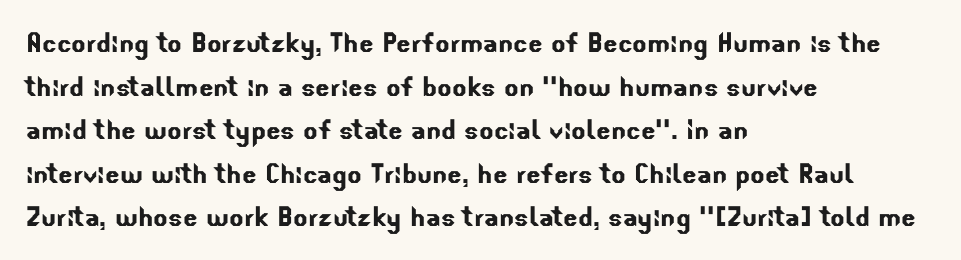
Reading down the column, the eye jumps a familiar distance to each next line. A typesetter would call this zero additional tracking. Descenders are the only things crossing below the line. Is this a fixed-width face? No — the glyphs have proportional, varying widths. If you drew a ruler down the left edge, every line would touch it. Are there feet on the stems? There aren't — it's a sans.
